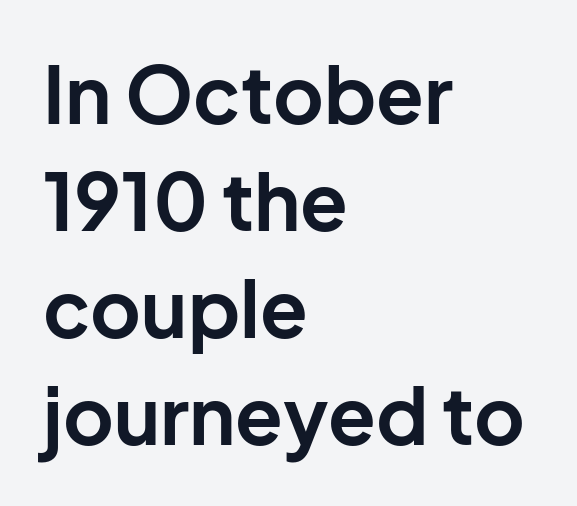
Q: Is the text bold? A: Yes.
Q: Is the text italic (slanted)? A: No, it is upright.
Q: Is the typeface a serif or a sans-serif typeface? A: Sans-serif.
Q: Is the text underlined? A: No.
Q: How is the paragraph aligned? A: Left-aligned.
Q: Is the spacing between letters normal or unusually wide? A: Normal.
Q: Is the spacing between lines tight, normal or loose? A: Normal.
Q: Width (condensed, normal, or wide)? A: Normal.
Q: Stroke contrast? A: Low.
Q: x-height? A: Medium.
Q: Monospaced? A: No.
